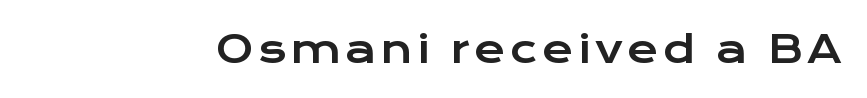
The image shows 38 px wide sans-serif type, upright; set not underlined; low stroke contrast and a medium x-height.
